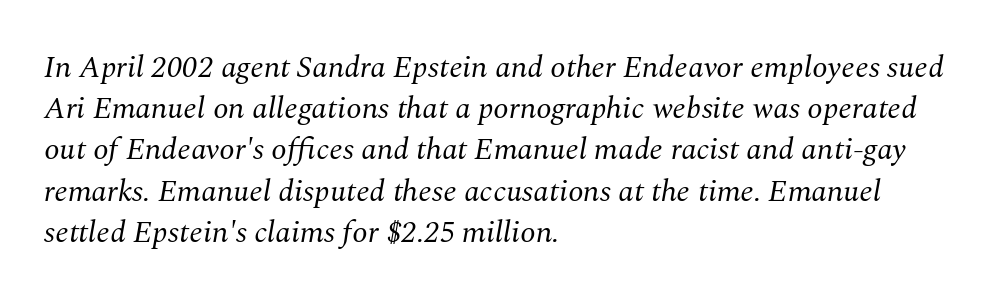
These lines are rendered in a variable-pitch font. Stems here are at most as thick as an everyday book face. The letters sit at their default tracking, neither squeezed nor spread. Compared with typical paragraphs, the rows here are spaced about the same. Compared with ordinary roman type, these characters are visibly tilted.
